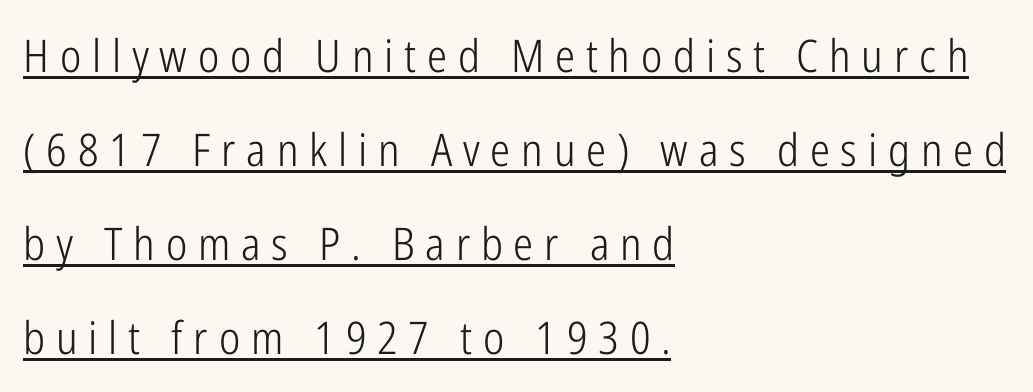
{"serif": "no", "italic": "no", "bold": "no", "weight": "light", "width": "condensed", "stroke_contrast": "low", "x_height": "medium", "monospaced": "no", "underline": "yes", "align": "left", "line_spacing": "loose", "line_spacing_ratio": 2.09, "letter_spacing": "wide", "letter_spacing_em": 0.24, "glyph_px": 45}
